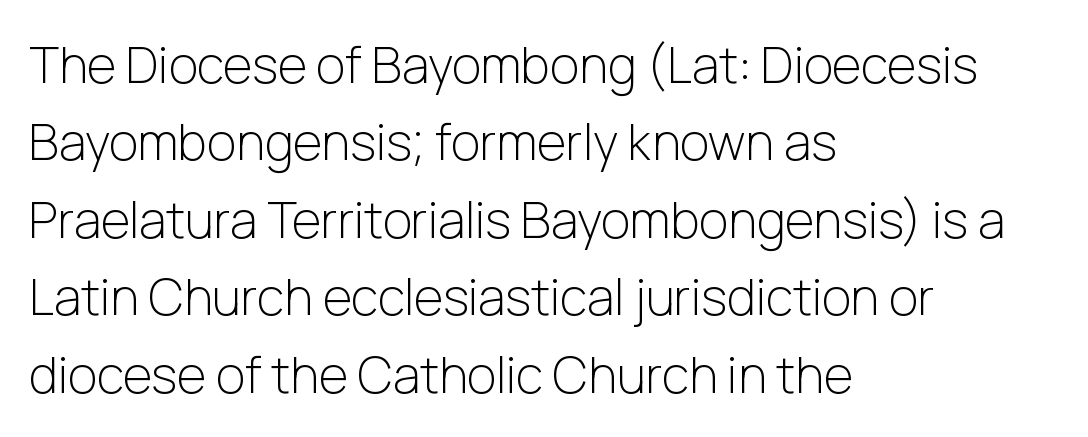
Q: Is the text bold? A: No.
Q: Is the text italic (slanted)? A: No, it is upright.
Q: Is the typeface a serif or a sans-serif typeface? A: Sans-serif.
Q: Is the text underlined? A: No.
Q: How is the paragraph aligned? A: Left-aligned.
Q: Is the spacing between letters normal or unusually wide? A: Normal.
Q: Is the spacing between lines tight, normal or loose? A: Normal.
Q: Width (condensed, normal, or wide)? A: Normal.
Q: Stroke contrast? A: Low.
Q: x-height? A: Medium.
Q: Monospaced? A: No.
